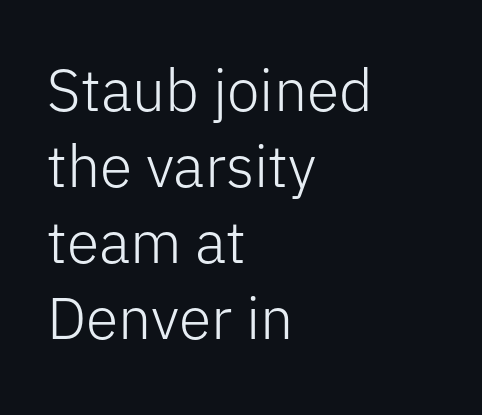
The image shows 59 px light sans-serif type, upright; set left-aligned, normal line spacing (1.29x), normal letter spacing, not underlined; low stroke contrast and a medium x-height.
